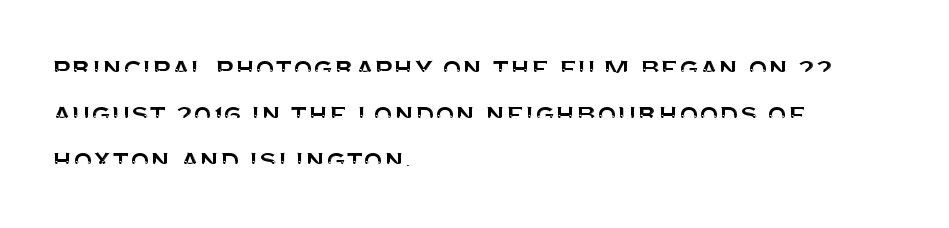
{"serif": "no", "italic": "no", "width": "normal", "stroke_contrast": "medium", "x_height": "large", "monospaced": "no", "underline": "no", "align": "left", "line_spacing": "normal", "line_spacing_ratio": 1.43, "letter_spacing": "normal", "letter_spacing_em": 0.0, "glyph_px": 32}
